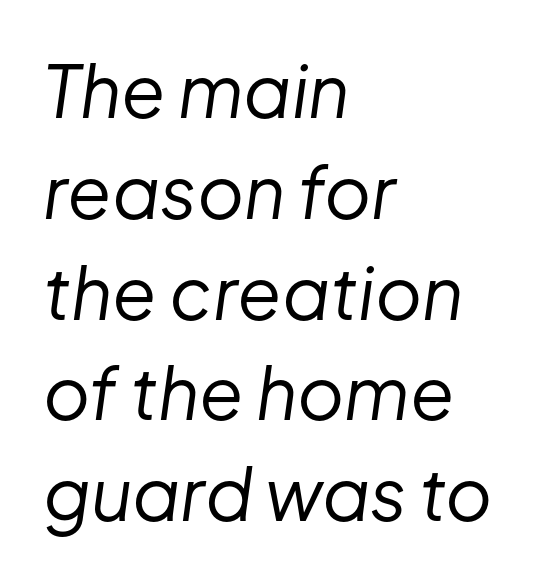
The image shows 72 px regular-weight type, italic (leaning right); set left-aligned, normal line spacing (1.4x), normal letter spacing, not underlined; low stroke contrast and a medium x-height.
